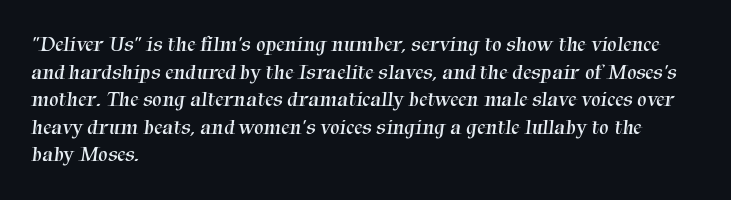
Q: Is the text bold? A: No.
Q: Is the text underlined? A: No.
Q: How is the paragraph aligned? A: Left-aligned.
Q: Is the spacing between letters normal or unusually wide? A: Normal.
Q: Is the spacing between lines tight, normal or loose? A: Normal.
